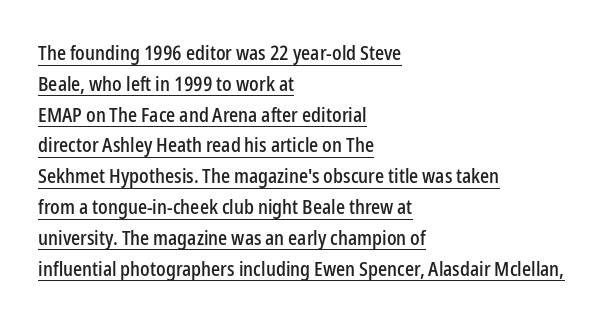
Line beginnings align vertically; line endings do not. Has an underline been added? It has. The designer left line spacing at the default. The letters stand upright; this is a roman face. Nothing unusual about the tracking: characters are spaced as the font intends.
